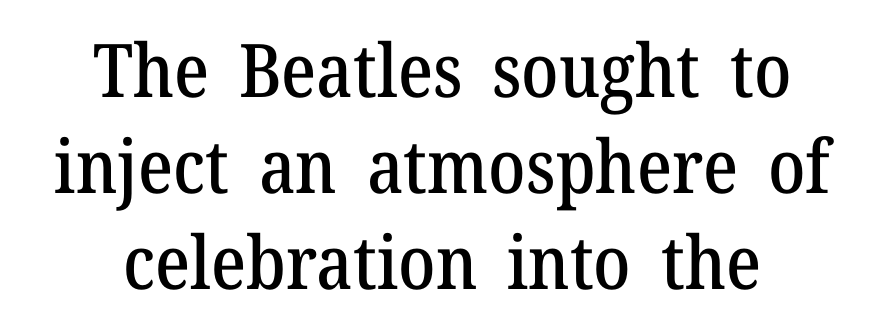
No word sits above an underline. Serifs: yes, visible at the terminals of the letterforms. Students, observe: this is what conventionally led text looks like. Words appear dense and cohesive because spacing is normal. Here the designer chose a conventional face with non-uniform glyph widths.
